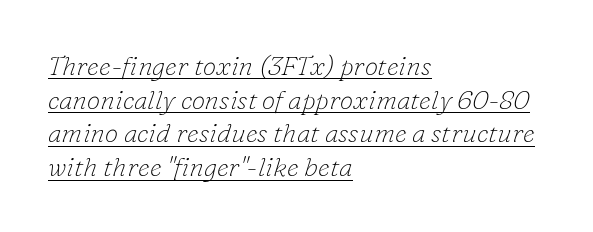
The text block is weighted toward the left margin, trailing off unevenly rightward. Stem width sits at or under what a default text font uses. This sample uses an oblique cut, with every glyph tilted off the vertical. Compared with undecorated copy, this sample adds a rule below the words. Horizontal bands of white between lines are of average thickness.
